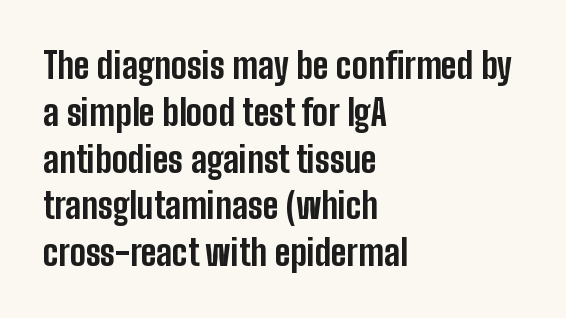
Q: Is the text bold? A: Yes.
Q: Is the text italic (slanted)? A: No, it is upright.
Q: Is the typeface a serif or a sans-serif typeface? A: Sans-serif.
Q: Is the text underlined? A: No.
Q: How is the paragraph aligned? A: Left-aligned.
Q: Is the spacing between letters normal or unusually wide? A: Normal.
Q: Is the spacing between lines tight, normal or loose? A: Normal.
Q: Width (condensed, normal, or wide)? A: Condensed.
Q: Stroke contrast? A: Low.
Q: x-height? A: Medium.
Q: Monospaced? A: No.
